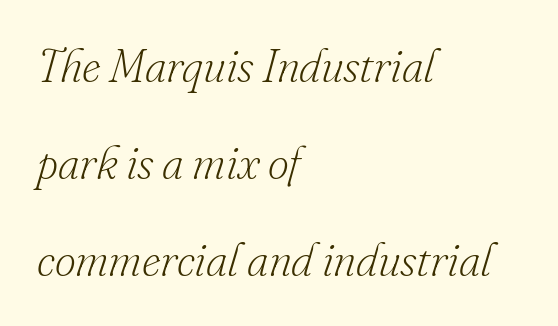
The rendering anchors every line to the left-hand side. Character widths vary here, with narrow letters taking less room than wide ones. What kind of face is this? One with serifs. Ink coverage per letter is moderate at most. Type without underlining. What stands out about the letter spacing? Nothing — it is the standard amount.
